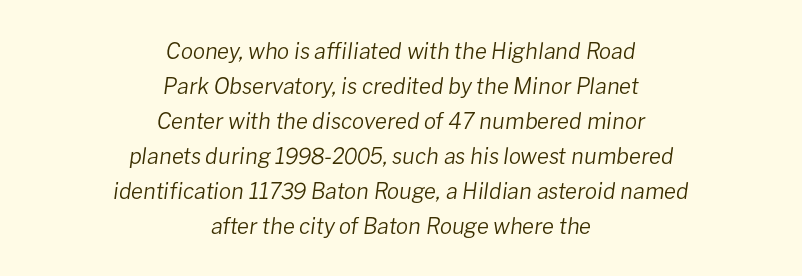
Vertical stems look standard width or narrower in stroke. Every row of glyphs is offset so its center matches the block's center. Rule under the text: the space is simply empty. Characters follow at the spacing the type designer built in.
